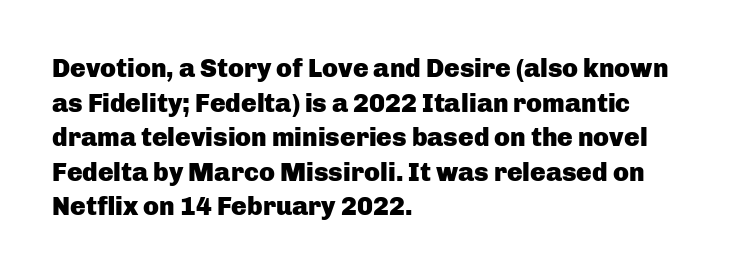
{"italic": "no", "bold": "yes", "underline": "no", "align": "left", "line_spacing": "normal", "line_spacing_ratio": 1.33, "letter_spacing": "normal", "letter_spacing_em": 0.0, "glyph_px": 26}
